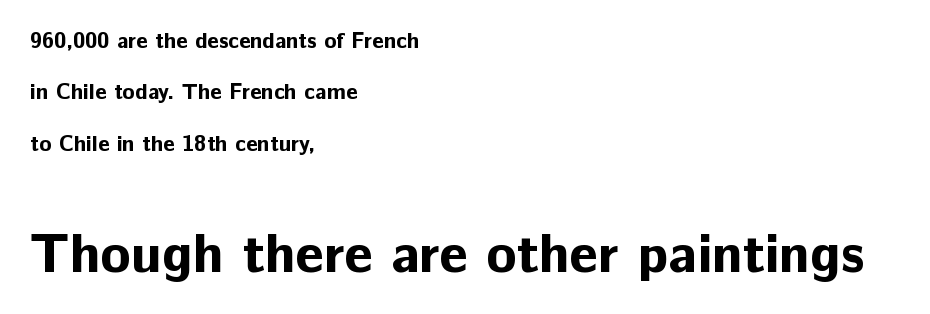
The passage shown begins with its smaller block and ends with its larger one. The vertical gap from one line to the next is large. It's the straight-up-and-down kind of type. Where is the straight margin? On the left. Varying glyph widths throughout — classic text-font behaviour.
